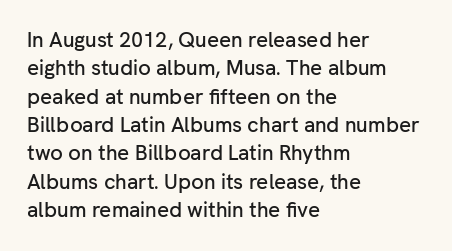
The image shows 21 px text type, upright; set left-aligned, normal line spacing (1.35x), normal letter spacing, not underlined.
